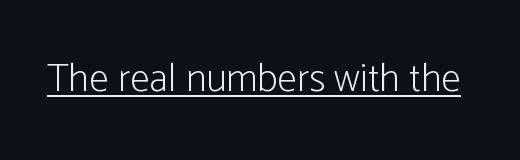
{"serif": "no", "italic": "no", "bold": "no", "weight": "light", "width": "condensed", "stroke_contrast": "low", "x_height": "medium", "monospaced": "no", "underline": "yes", "letter_spacing": "normal", "letter_spacing_em": 0.0, "glyph_px": 40}
